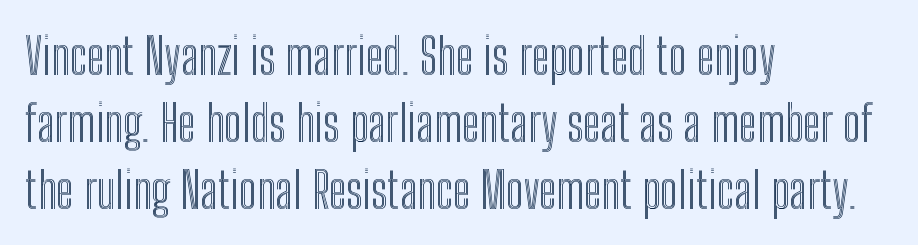
Do the letters lean? They stand straight. One-word summary of the alignment: left. Normally led — the rows are evenly, conventionally spaced. Descender tails drop into unmarked territory.
